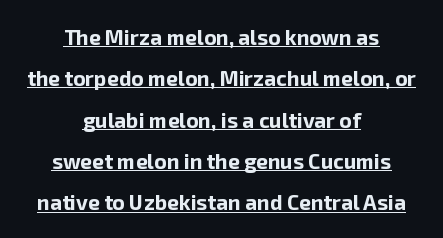
Q: Is the text bold? A: Yes.
Q: Is the text italic (slanted)? A: No, it is upright.
Q: Is the text underlined? A: Yes.
Q: How is the paragraph aligned? A: Centered.
Q: Is the spacing between letters normal or unusually wide? A: Normal.
Q: Is the spacing between lines tight, normal or loose? A: Loose.
